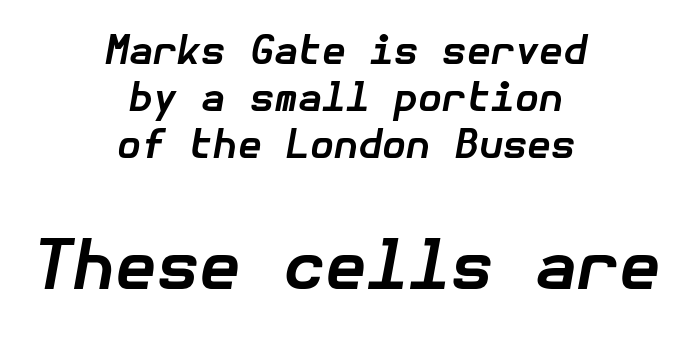
Q: Is the text bold? A: Yes.
Q: Is the text italic (slanted)? A: Yes, it leans right by about 10 degrees.
Q: Is the text underlined? A: No.
Q: How is the paragraph aligned? A: Centered.
Q: Is the spacing between letters normal or unusually wide? A: Normal.
Q: Which block of text is set in a larger size, the first (top) or the second (bottom)? A: The second (bottom) one.
Q: Width (condensed, normal, or wide)? A: Normal.
Q: Stroke contrast? A: Low.
Q: x-height? A: Medium.
